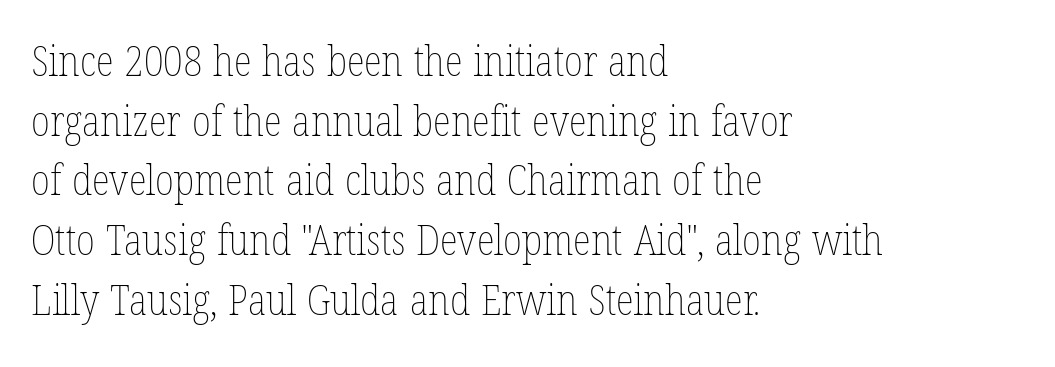
The glyphs are unaccompanied by any horizontal stroke below them. Looks like regular typesetting: each glyph gets only the width it needs. Quick note: not italic, upright. Glyph-to-glyph distance matches everyday printed text.
